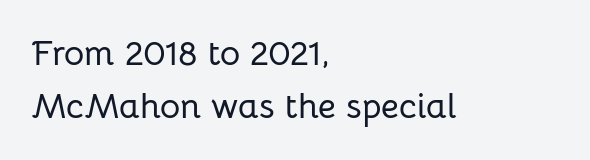
Q: Is the text italic (slanted)? A: No, it is upright.
Q: Is the typeface a serif or a sans-serif typeface? A: Sans-serif.
Q: Is the text underlined? A: No.
Q: How is the paragraph aligned? A: Left-aligned.
Q: Is the spacing between letters normal or unusually wide? A: Normal.
Q: Is the spacing between lines tight, normal or loose? A: Normal.
Q: Width (condensed, normal, or wide)? A: Normal.
Q: Stroke contrast? A: Low.
Q: x-height? A: Medium.
Q: Monospaced? A: No.
